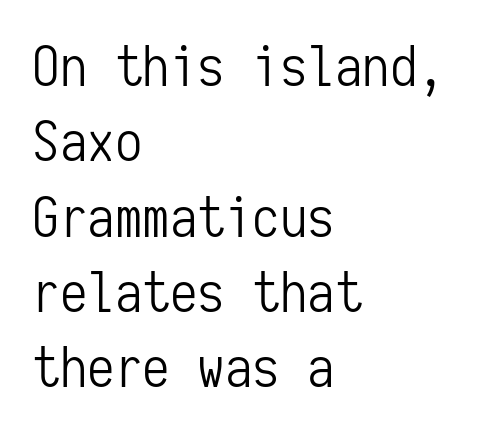
The image shows 55 px light, condensed sans-serif type, upright, monospaced; set left-aligned, normal line spacing (1.37x), normal letter spacing, not underlined; low stroke contrast and a medium x-height.
